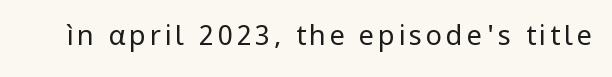
The space directly below the letters is spotless. The letters look calm and open, with moderate or lighter stems. Notice how the stems are strictly vertical — no italics here.
